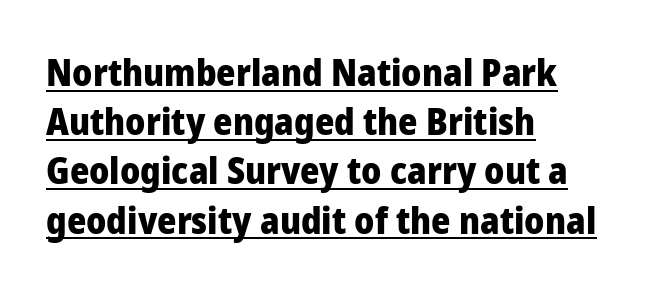
Q: Is the text bold? A: Yes.
Q: Is the text italic (slanted)? A: No, it is upright.
Q: Is the typeface a serif or a sans-serif typeface? A: Sans-serif.
Q: Is the text underlined? A: Yes.
Q: How is the paragraph aligned? A: Left-aligned.
Q: Is the spacing between letters normal or unusually wide? A: Normal.
Q: Is the spacing between lines tight, normal or loose? A: Normal.
Q: Width (condensed, normal, or wide)? A: Normal.
Q: Stroke contrast? A: Low.
Q: x-height? A: Medium.
Q: Monospaced? A: No.
